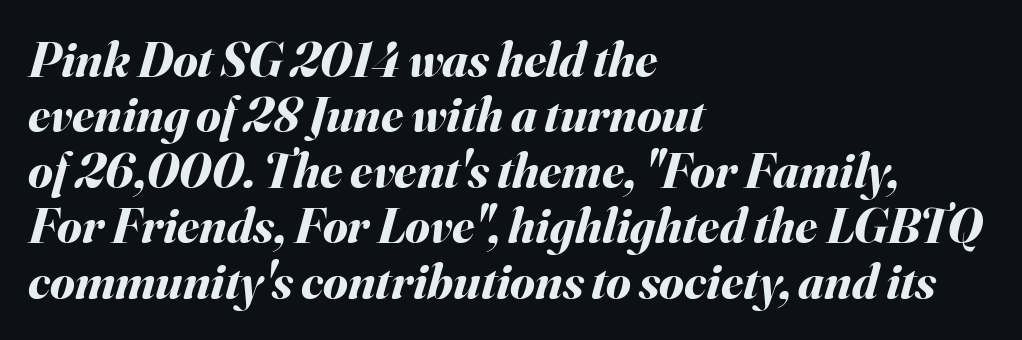
Heft: maximum for text — a bold. Character widths vary here, with narrow letters taking less room than wide ones. Descenders hang freely into open space. Tracking here is standard; glyphs follow each other at the usual distance.
